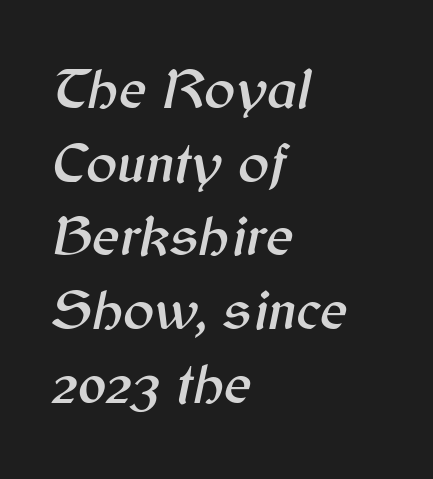
Q: Is the text italic (slanted)? A: Yes, it leans right by about 12 degrees.
Q: Is the text underlined? A: No.
Q: How is the paragraph aligned? A: Left-aligned.
Q: Is the spacing between letters normal or unusually wide? A: Normal.
Q: Is the spacing between lines tight, normal or loose? A: Normal.
Q: Width (condensed, normal, or wide)? A: Normal.
Q: Stroke contrast? A: Medium.
Q: x-height? A: Medium.
Q: Monospaced? A: No.
